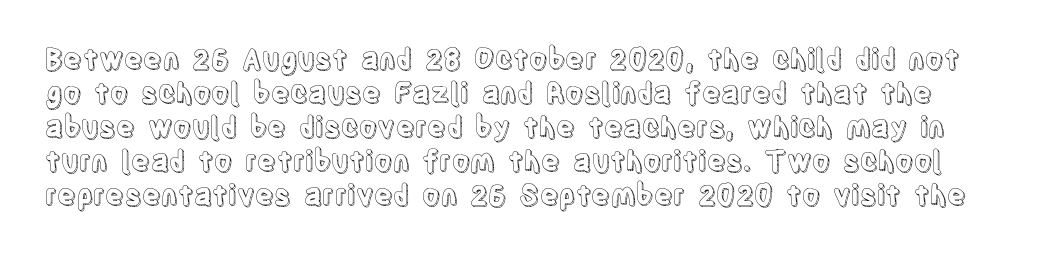
{"italic": "no", "width": "condensed", "x_height": "large", "monospaced": "no", "underline": "no", "line_spacing_ratio": 1.21, "letter_spacing": "normal", "letter_spacing_em": 0.0, "glyph_px": 28}
